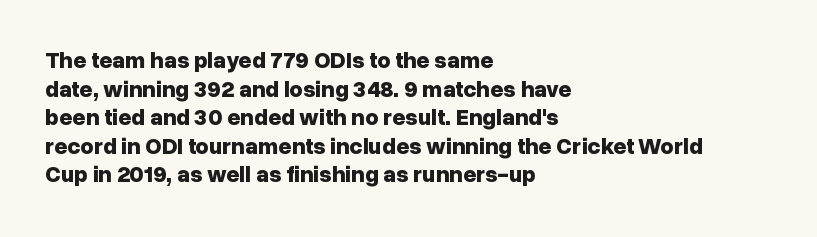
{"italic": "no", "bold": "yes", "underline": "no", "align": "left", "line_spacing_ratio": 1.24, "letter_spacing": "normal", "letter_spacing_em": 0.0, "glyph_px": 23}
